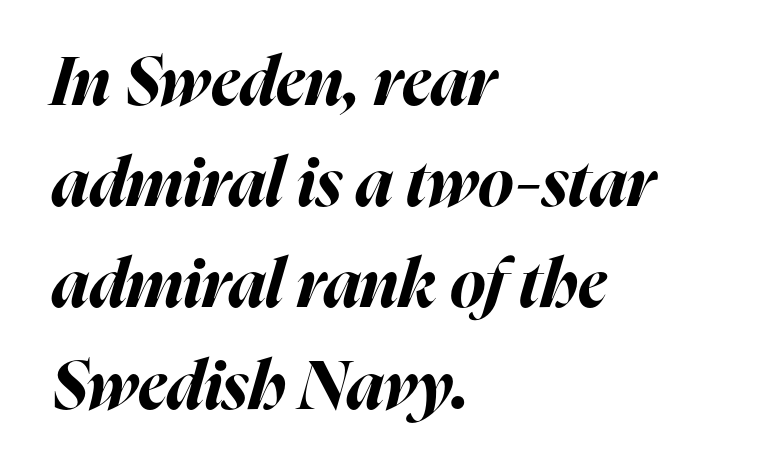
The image shows 67 px bold type, italic (leaning right); set left-aligned, normal line spacing (1.51x), normal letter spacing, not underlined; high stroke contrast and a medium x-height.
